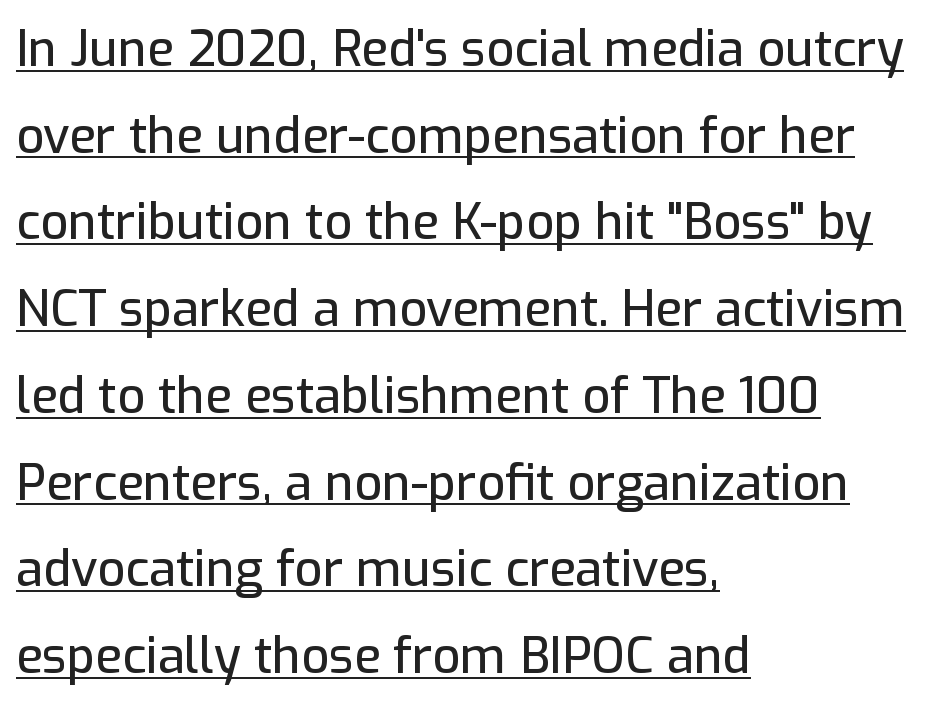
Q: Is the text italic (slanted)? A: No, it is upright.
Q: Is the typeface a serif or a sans-serif typeface? A: Sans-serif.
Q: Is the text underlined? A: Yes.
Q: How is the paragraph aligned? A: Left-aligned.
Q: Is the spacing between letters normal or unusually wide? A: Normal.
Q: Width (condensed, normal, or wide)? A: Normal.
Q: Stroke contrast? A: Low.
Q: x-height? A: Medium.
Q: Monospaced? A: No.
